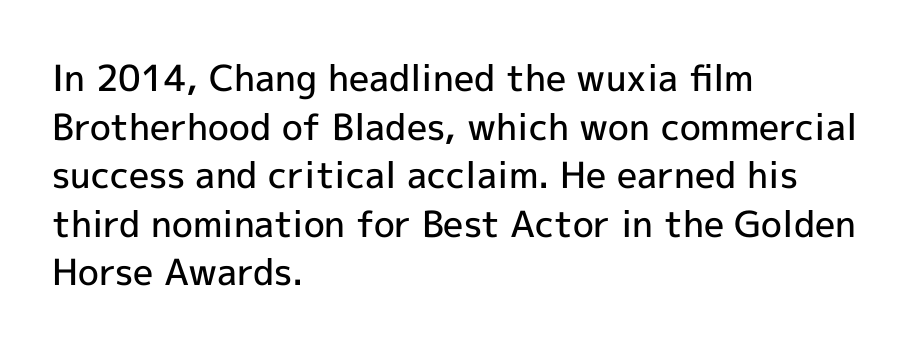
I'd describe the lettering as semibold — firm but not a full bold. The leading is moderate, giving the passage an even texture. This rendering employs a face without finishing strokes, i.e., a sans-serif. Note the varied advance widths — an 'i' is clearly narrower than an 'm'. No extra tracking has been applied to these lines. Unlike italic type, these characters show no tilt at all.
